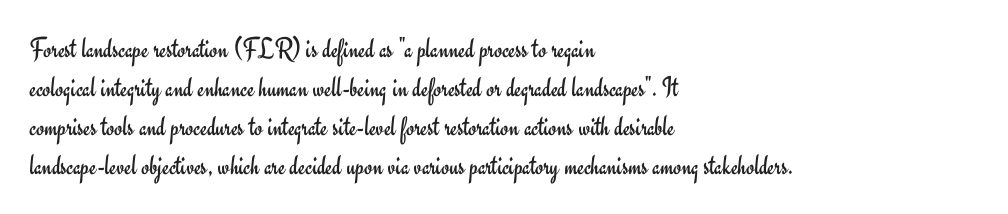
Q: Is the text bold? A: No.
Q: Is the text italic (slanted)? A: Yes.
Q: Is the typeface a serif or a sans-serif typeface? A: Sans-serif.
Q: Is the text underlined? A: No.
Q: How is the paragraph aligned? A: Left-aligned.
Q: Is the spacing between letters normal or unusually wide? A: Normal.
Q: Is the spacing between lines tight, normal or loose? A: Normal.
Q: Width (condensed, normal, or wide)? A: Normal.
Q: Stroke contrast? A: Low.
Q: x-height? A: Small.
Q: Monospaced? A: No.
